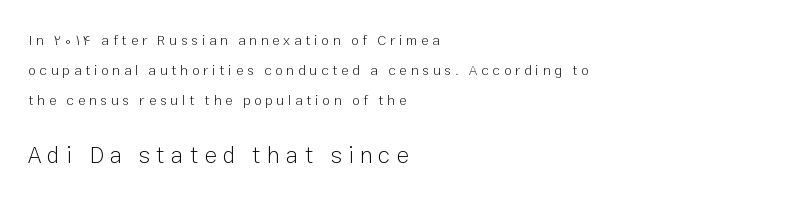
The image shows 23 px text type, upright; set left-aligned, loose line spacing (2.13x), unusually wide letter spacing (+0.27 em), not underlined; the second (bottom) block is 1.64x larger.
